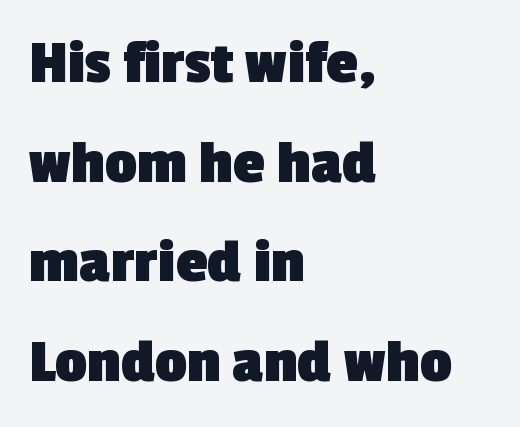
Q: Is the text bold? A: Yes.
Q: Is the typeface a serif or a sans-serif typeface? A: Sans-serif.
Q: Is the text underlined? A: No.
Q: How is the paragraph aligned? A: Left-aligned.
Q: Is the spacing between letters normal or unusually wide? A: Normal.
Q: Is the spacing between lines tight, normal or loose? A: Normal.
Q: Width (condensed, normal, or wide)? A: Normal.
Q: x-height? A: Medium.
Q: Monospaced? A: No.
